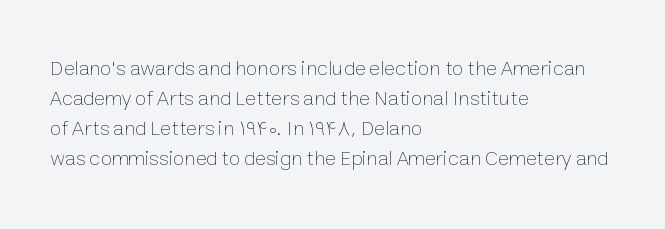
Q: Is the text bold? A: No.
Q: Is the text italic (slanted)? A: No, it is upright.
Q: Is the text underlined? A: No.
Q: How is the paragraph aligned? A: Left-aligned.
Q: Is the spacing between letters normal or unusually wide? A: Normal.
Q: Is the spacing between lines tight, normal or loose? A: Normal.
